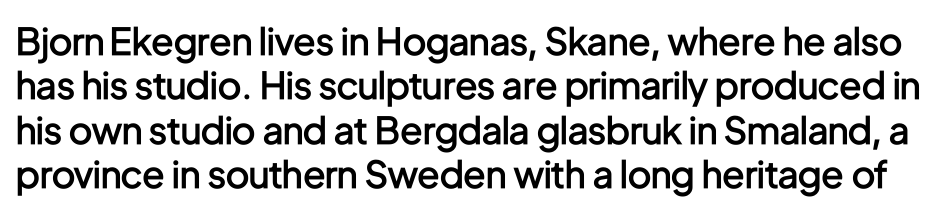
Bold? Not quite — semibold, heavier than regular but stopping short. No italicization has been applied; the sample stays upright. Typographically, this falls in the sans-serif category. This rendering features lettering with no underline. A typesetter would call this proportional, since set widths differ per character.
